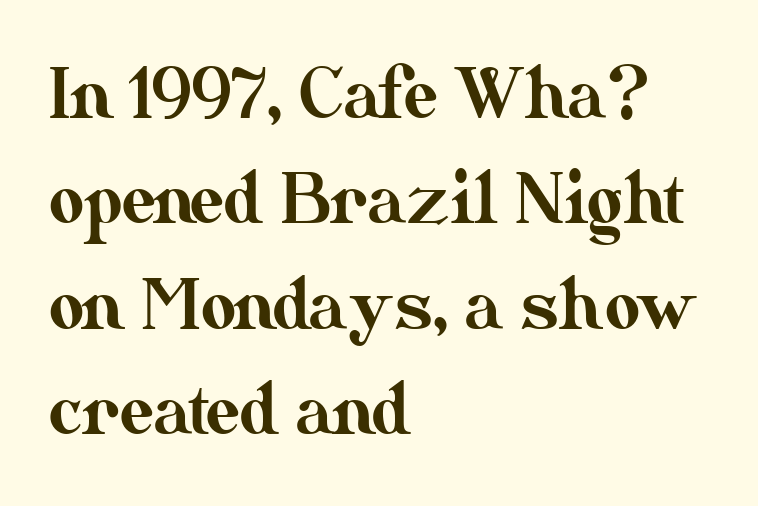
Q: Is the text italic (slanted)? A: No, it is upright.
Q: Is the text underlined? A: No.
Q: How is the paragraph aligned? A: Left-aligned.
Q: Is the spacing between letters normal or unusually wide? A: Normal.
Q: Is the spacing between lines tight, normal or loose? A: Normal.
Q: Width (condensed, normal, or wide)? A: Normal.
Q: Stroke contrast? A: Medium.
Q: x-height? A: Small.
Q: Monospaced? A: No.
